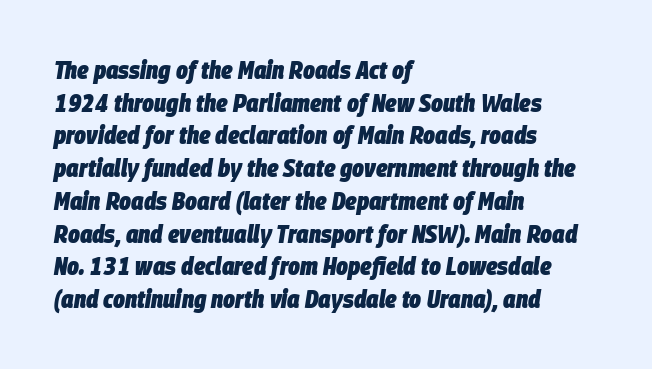
The image shows 25 px bold type, italic (leaning right); set left-aligned, normal line spacing (1.31x), normal letter spacing, not underlined.
